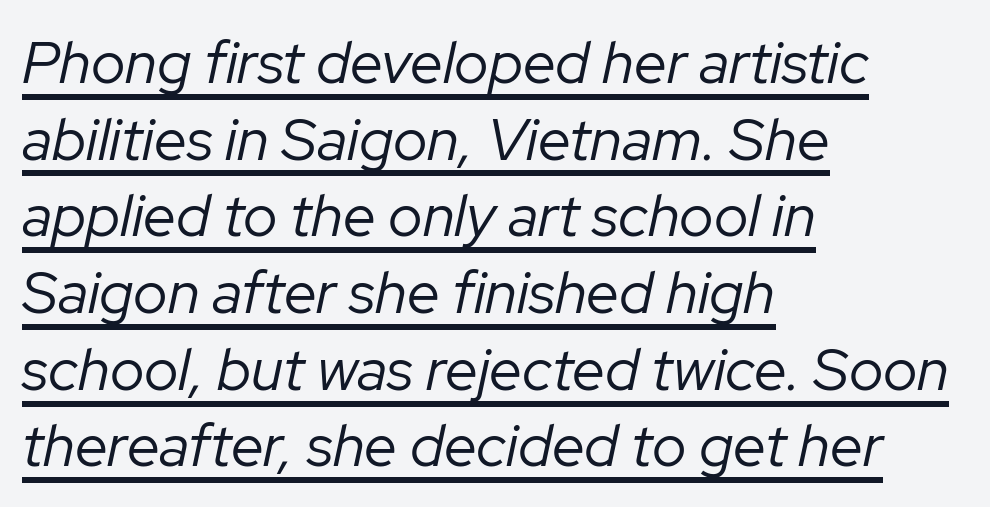
The image shows 59 px regular-weight type, italic (leaning right); set left-aligned, normal line spacing (1.3x), normal letter spacing, underlined; low stroke contrast and a medium x-height.
